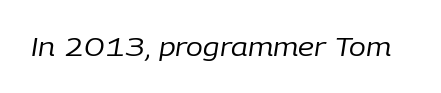
Q: Is the text bold? A: No.
Q: Is the text italic (slanted)? A: Yes, it leans right by about 9 degrees.
Q: Is the text underlined? A: No.
Q: Is the spacing between letters normal or unusually wide? A: Normal.
